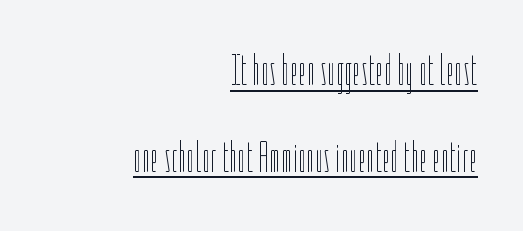
This rendering uses right alignment, leaving the left contour irregular. Students, observe: this is what heavily led, spacious text looks like. Nothing heavy about these letters — not bold at all. Designer's note — italics off, roman on. The letters advance in unequal steps, a hallmark of proportional type. These characters rest on top of a visible drawn line.
